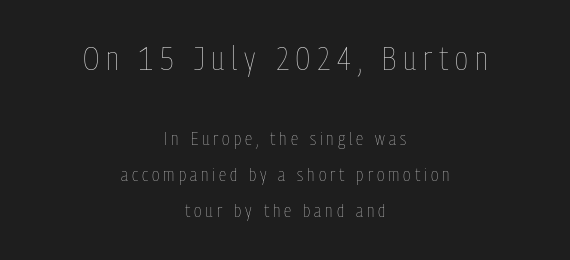
Any mark beneath the type? The region is blank. Stems here are at most as thick as an everyday book face. The paragraph shown floats in the horizontal middle. Which chunk is bigger? The first one — the top block dwarfs the bottom.
